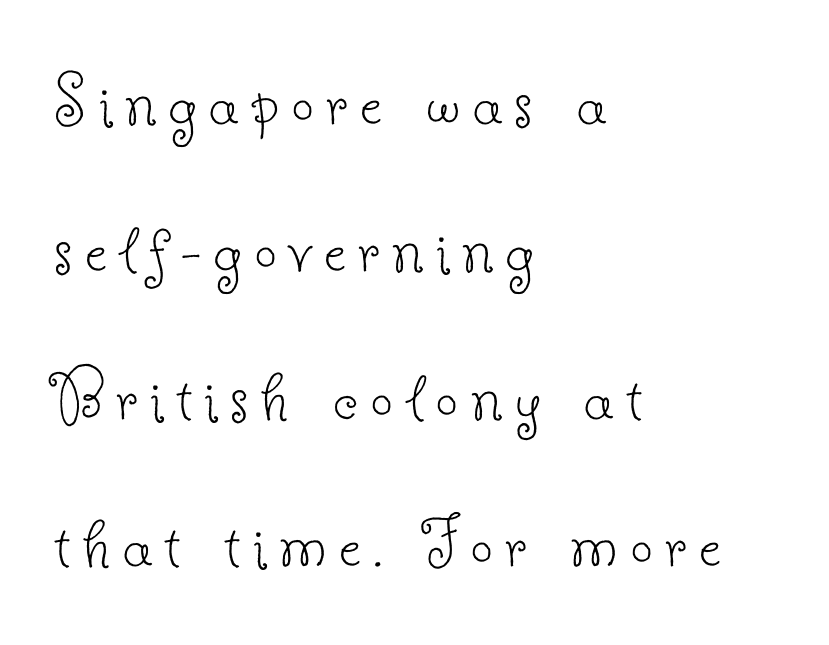
The image shows 78 px thin serif type, upright; set left-aligned, line spacing 1.89x, not underlined; low stroke contrast and a small x-height.
